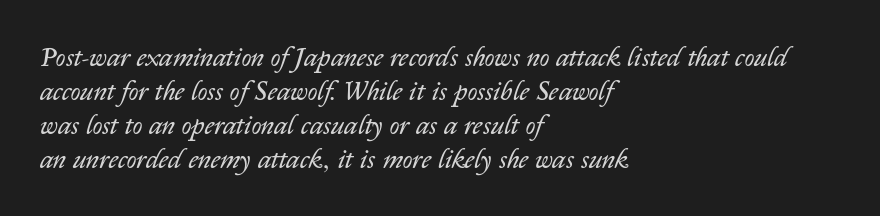
The image shows 27 px text type, italic (leaning right); set left-aligned, normal line spacing (1.26x), normal letter spacing, not underlined.
